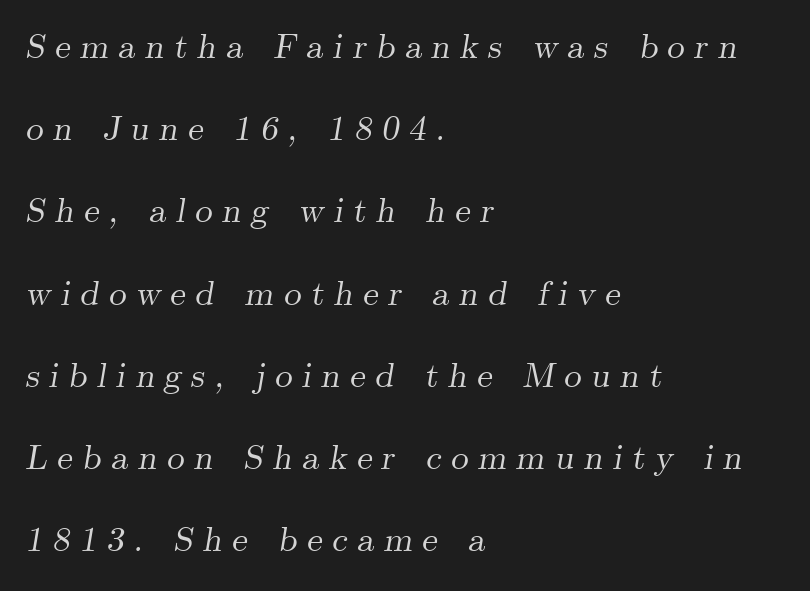
Anything drawn beneath the words? Only blank space. Observe the wide spacing: letters keep a clear distance from each other. Each letter's strokes conclude with small projecting serifs. You could not count columns in this text — the font is proportionally spaced.
